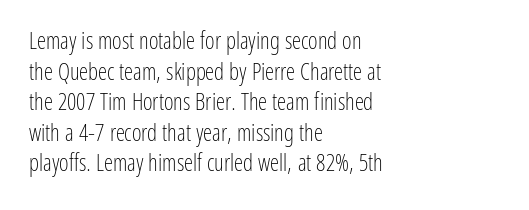
Vertical spacing — default. The text block is weighted toward the left margin, trailing off unevenly rightward. The baseline area is clear. These lines keep a tight, regular rhythm from letter to letter. No extra ink here — the face is not bold.
